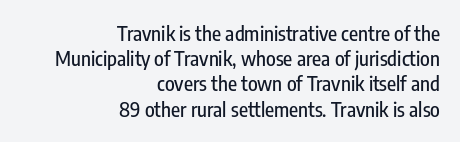
Q: Is the text italic (slanted)? A: No, it is upright.
Q: Is the text underlined? A: No.
Q: How is the paragraph aligned? A: Right-aligned.
Q: Is the spacing between letters normal or unusually wide? A: Normal.
Q: Is the spacing between lines tight, normal or loose? A: Normal.
